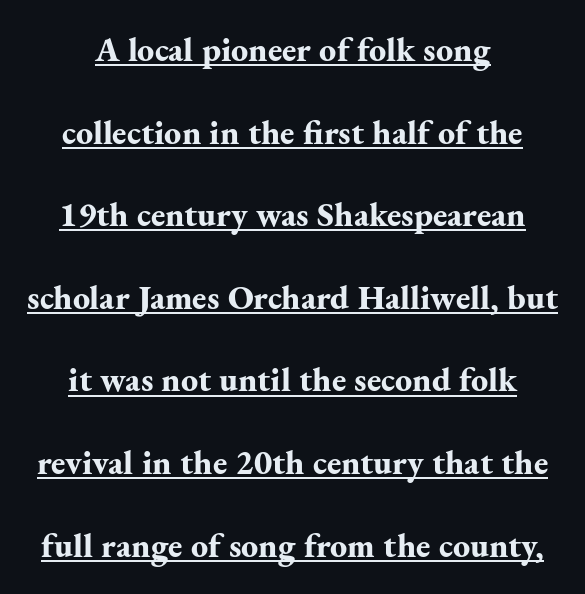
{"serif": "yes", "italic": "no", "bold": "yes", "weight": "bold", "width": "normal", "stroke_contrast": "medium", "x_height": "small", "monospaced": "no", "underline": "yes", "align": "center", "line_spacing": "loose", "line_spacing_ratio": 2.43, "letter_spacing": "normal", "letter_spacing_em": 0.0, "glyph_px": 34}
